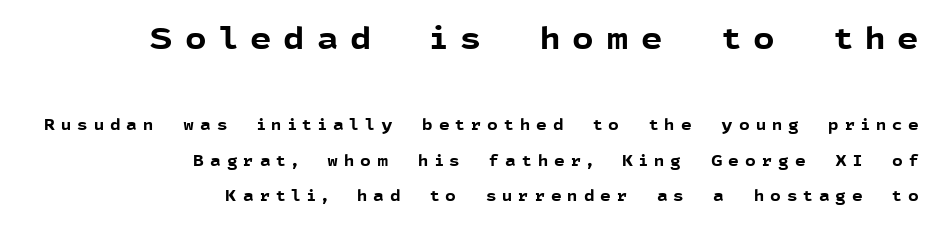
Q: Is the text bold? A: Yes.
Q: Is the text italic (slanted)? A: No, it is upright.
Q: Is the typeface a serif or a sans-serif typeface? A: Sans-serif.
Q: Is the text underlined? A: No.
Q: How is the paragraph aligned? A: Right-aligned.
Q: Is the spacing between letters normal or unusually wide? A: Unusually wide.
Q: Is the spacing between lines tight, normal or loose? A: Loose.
Q: Which block of text is set in a larger size, the first (top) or the second (bottom)? A: The first (top) one.
Q: Width (condensed, normal, or wide)? A: Normal.
Q: x-height? A: Medium.
Q: Monospaced? A: No.
